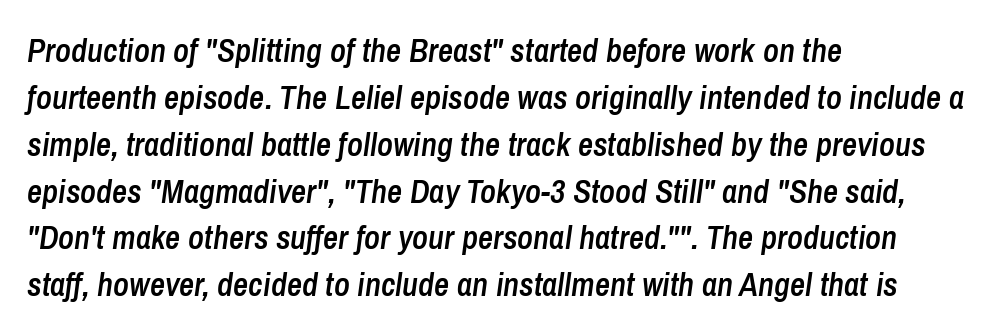
Designer's note — italics engaged. A typesetter would call this zero additional tracking. How heavy is the stroke? Medium-heavy — a semibold, shy of bold. Each letter keeps its own natural width here, so spacing adapts to shape. Just letters on the line, the space beneath them empty.
